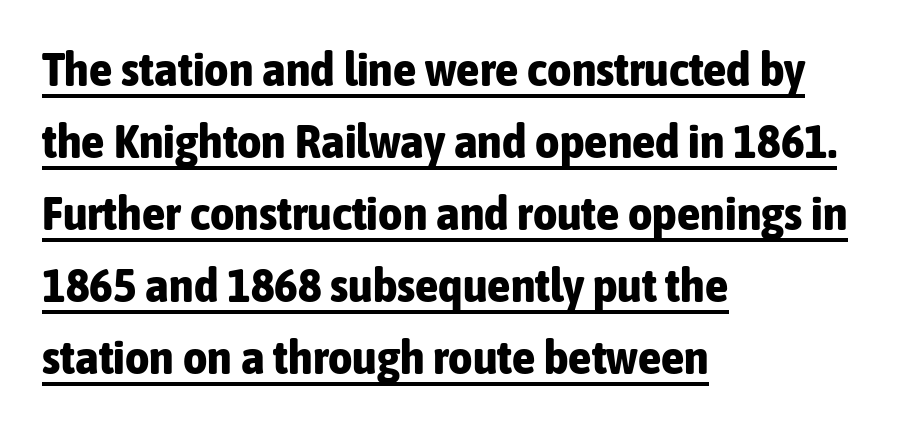
{"serif": "no", "italic": "no", "bold": "yes", "weight": "bold", "width": "condensed", "stroke_contrast": "low", "x_height": "medium", "monospaced": "no", "underline": "yes", "align": "left", "line_spacing": "normal", "line_spacing_ratio": 1.53, "letter_spacing": "normal", "letter_spacing_em": 0.0, "glyph_px": 47}
